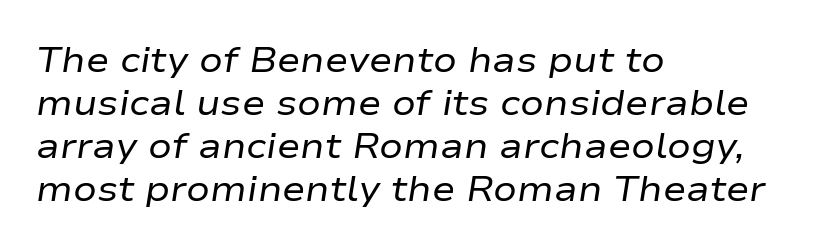
The image shows 35 px regular-weight, wide type, italic (leaning right); set left-aligned, line spacing 1.23x, normal letter spacing, not underlined; low stroke contrast and a medium x-height.
